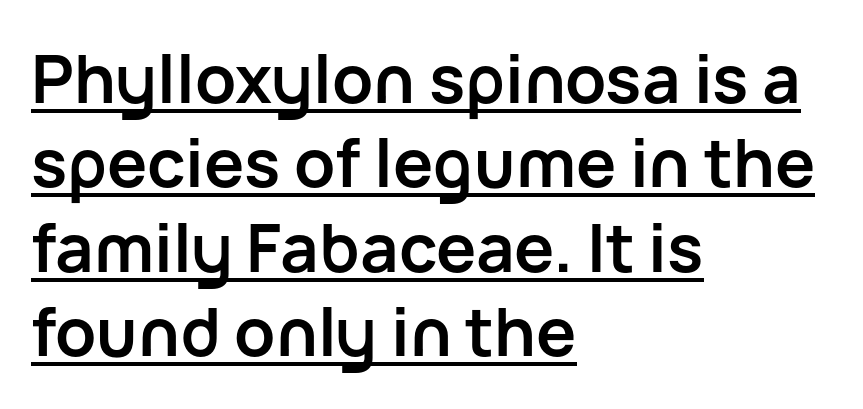
These lines sit exactly where default settings would place them. The sample's only ornament is a line tracing under the words. These lines are rendered in a variable-pitch font. Plenty of ink on the page — the face is bold.
